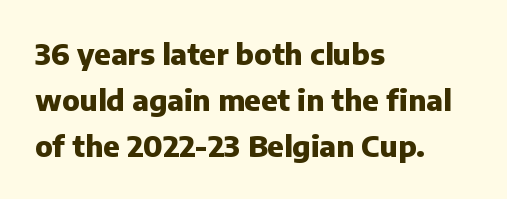
The image shows 29 px heavy sans-serif type, upright; set left-aligned, normal line spacing (1.58x), normal letter spacing, not underlined; low stroke contrast and a medium x-height.
